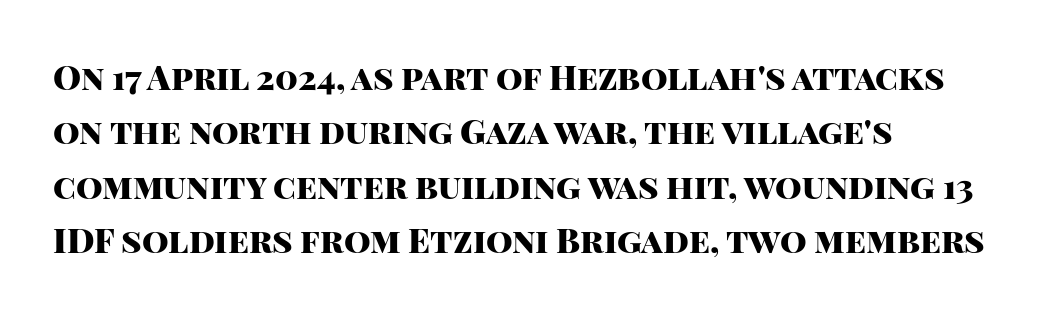
Q: Is the text bold? A: Yes.
Q: Is the text italic (slanted)? A: No, it is upright.
Q: Is the typeface a serif or a sans-serif typeface? A: Sans-serif.
Q: Is the text underlined? A: No.
Q: How is the paragraph aligned? A: Left-aligned.
Q: Is the spacing between letters normal or unusually wide? A: Normal.
Q: Is the spacing between lines tight, normal or loose? A: Normal.
Q: Width (condensed, normal, or wide)? A: Normal.
Q: Stroke contrast? A: High.
Q: x-height? A: Large.
Q: Monospaced? A: No.
